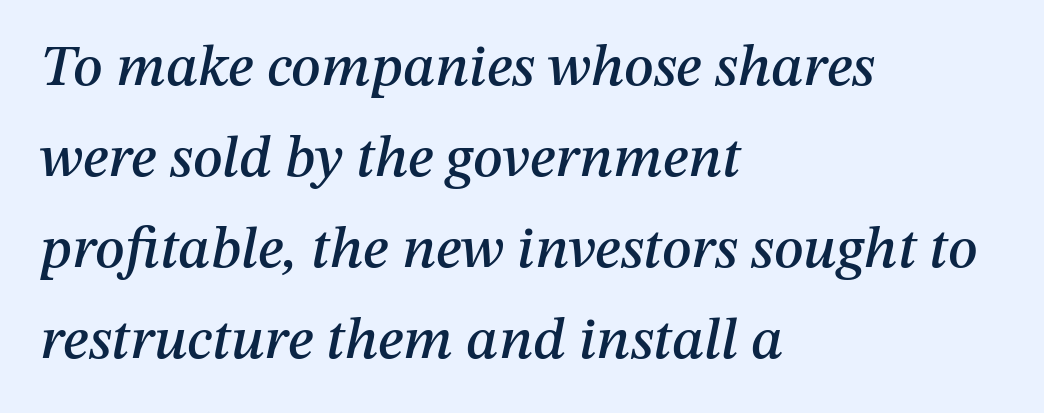
Is the block centered? No — it sits flush against the left margin. The letters are slanted; this is an italic face. Evenly set lines give the paragraph a standard silhouette. The specimen omits any rule beneath the text block's lines. Looks like regular typesetting: each glyph gets only the width it needs. Compared with typical body copy, the letter spacing here is the same.
